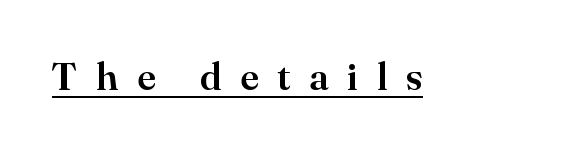
{"serif": "yes", "italic": "no", "width": "normal", "stroke_contrast": "high", "x_height": "small", "monospaced": "no", "underline": "yes", "letter_spacing": "wide", "letter_spacing_em": 0.49, "glyph_px": 38}
